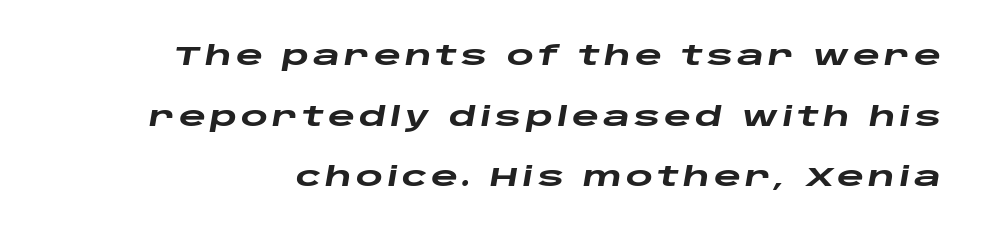
The image shows 26 px bold type, italic (leaning right); set loose line spacing (2.33x), not underlined.
